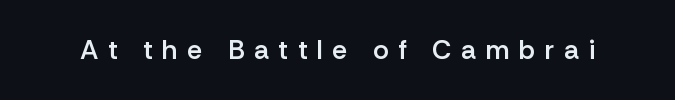
{"italic": "no", "bold": "semi", "underline": "no", "letter_spacing": "wide", "letter_spacing_em": 0.35, "glyph_px": 27}
